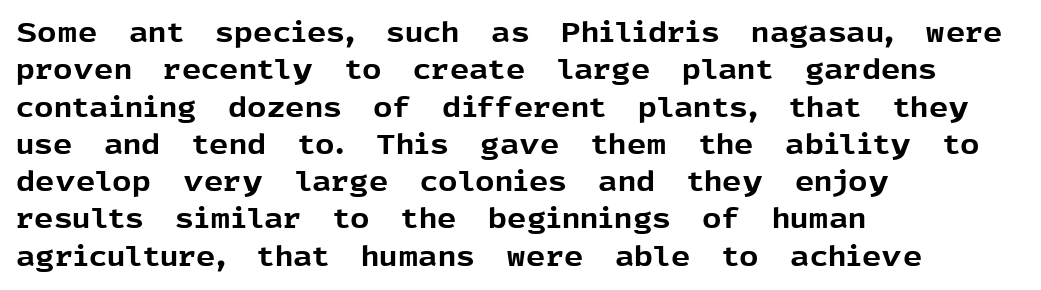
{"italic": "no", "bold": "yes", "underline": "no", "align": "left", "line_spacing": "normal", "line_spacing_ratio": 1.38, "letter_spacing": "normal", "letter_spacing_em": 0.0, "glyph_px": 27}
